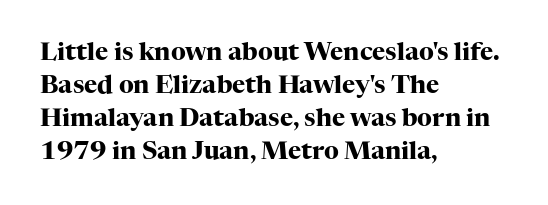
{"italic": "no", "bold": "yes", "underline": "no", "align": "left", "line_spacing": "normal", "line_spacing_ratio": 1.32, "letter_spacing": "normal", "letter_spacing_em": 0.0, "glyph_px": 25}
